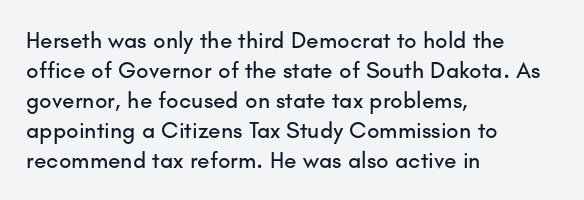
The image shows 23 px text type, upright; set left-aligned, normal line spacing (1.3x), normal letter spacing, not underlined.
